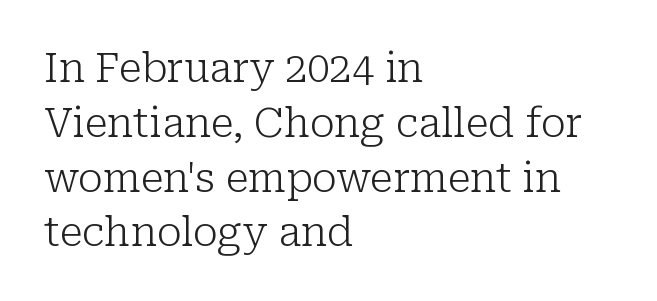
Q: Is the text bold? A: No.
Q: Is the text italic (slanted)? A: No, it is upright.
Q: Is the typeface a serif or a sans-serif typeface? A: Serif.
Q: Is the text underlined? A: No.
Q: How is the paragraph aligned? A: Left-aligned.
Q: Is the spacing between letters normal or unusually wide? A: Normal.
Q: Is the spacing between lines tight, normal or loose? A: Normal.
Q: Width (condensed, normal, or wide)? A: Normal.
Q: Stroke contrast? A: Low.
Q: x-height? A: Medium.
Q: Monospaced? A: No.
